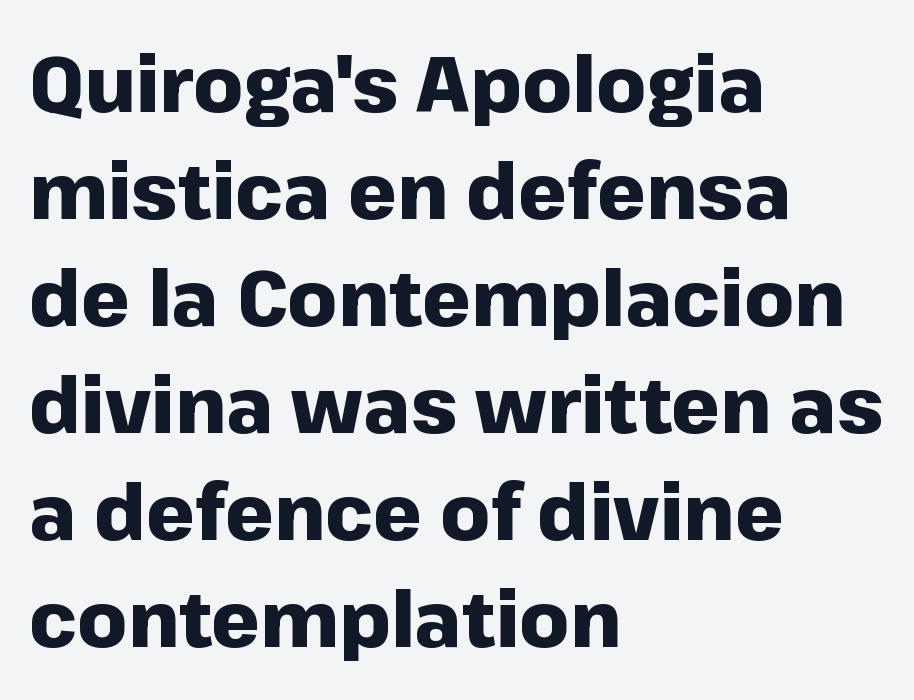
{"serif": "no", "italic": "no", "bold": "yes", "weight": "heavy", "width": "normal", "stroke_contrast": "low", "x_height": "medium", "monospaced": "no", "underline": "no", "align": "left", "line_spacing": "normal", "line_spacing_ratio": 1.39, "letter_spacing": "normal", "letter_spacing_em": 0.0, "glyph_px": 77}
